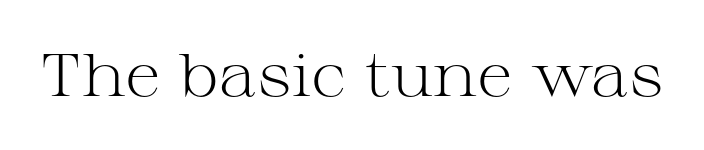
The image shows 60 px light, wide serif type, upright; set normal letter spacing, not underlined; medium stroke contrast and a medium x-height.
